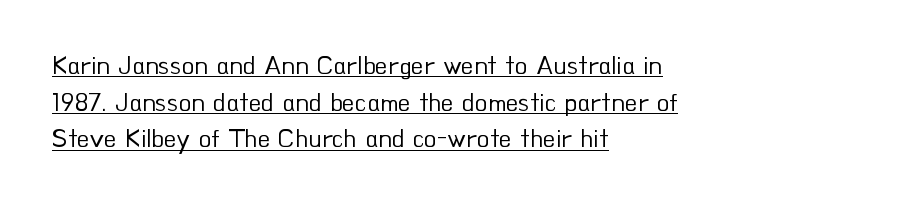
You can see a thin bar hugging the bottom of the glyphs. It's the straight-up-and-down kind of type. The typesetter chose a ragged-right arrangement here. In terms of letterspacing, this is plain default setting.
